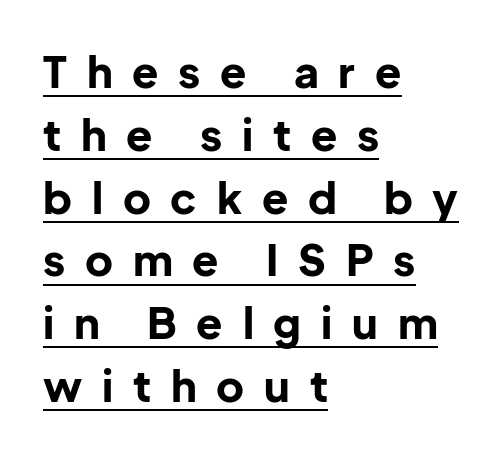
{"serif": "no", "italic": "no", "bold": "yes", "weight": "bold", "width": "normal", "stroke_contrast": "low", "x_height": "medium", "monospaced": "no", "underline": "yes", "align": "left", "line_spacing": "normal", "line_spacing_ratio": 1.46, "letter_spacing": "wide", "letter_spacing_em": 0.46, "glyph_px": 43}
